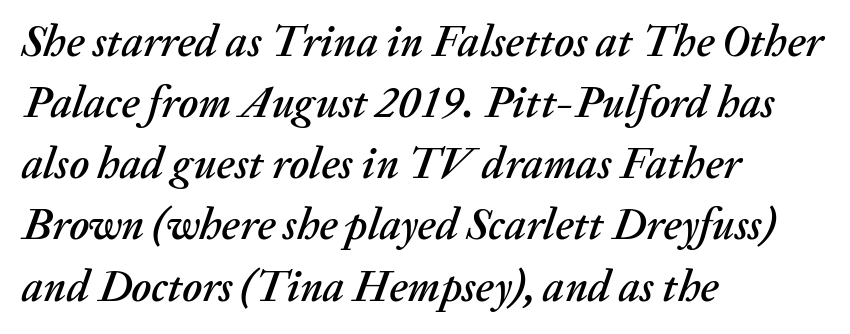
Q: Is the text italic (slanted)? A: Yes, it leans right by about 20 degrees.
Q: Is the text underlined? A: No.
Q: How is the paragraph aligned? A: Left-aligned.
Q: Is the spacing between letters normal or unusually wide? A: Normal.
Q: Is the spacing between lines tight, normal or loose? A: Normal.
Q: Width (condensed, normal, or wide)? A: Normal.
Q: Stroke contrast? A: Medium.
Q: x-height? A: Medium.
Q: Monospaced? A: No.
